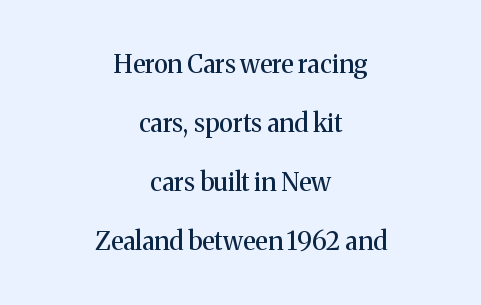
This rendering features lettering with no underline. Characters remain perfectly vertical along every line. Does the copy run flush right? No — it is centered line by line. Words appear dense and cohesive because spacing is normal.
